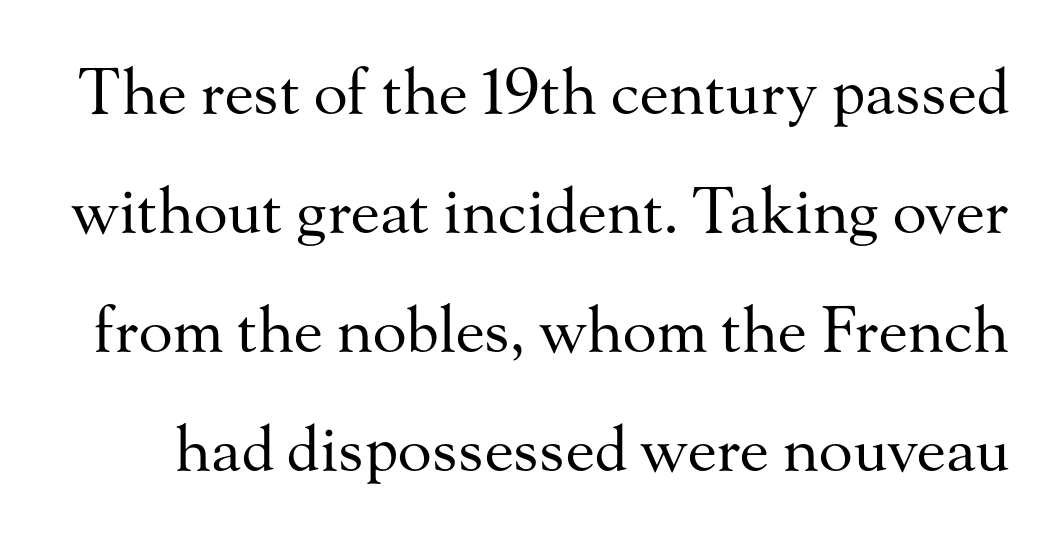
The text was rendered using a seriffed face with decorative stroke endings. This sample has the flowing, uneven cadence of proportional lettering. The typesetting does not lean heavy: it is not bold. The specimen reads as upright at a glance. The face used here is rendered with its standard letterfit.
